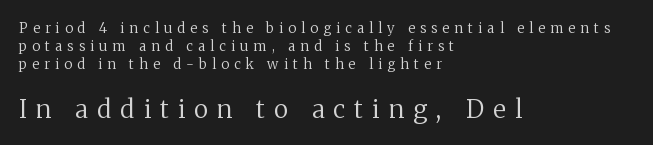
The image shows 25 px text type, upright; set left-aligned, normal line spacing (1.29x), unusually wide letter spacing (+0.37 em), not underlined; the second (bottom) block is 1.79x larger.
